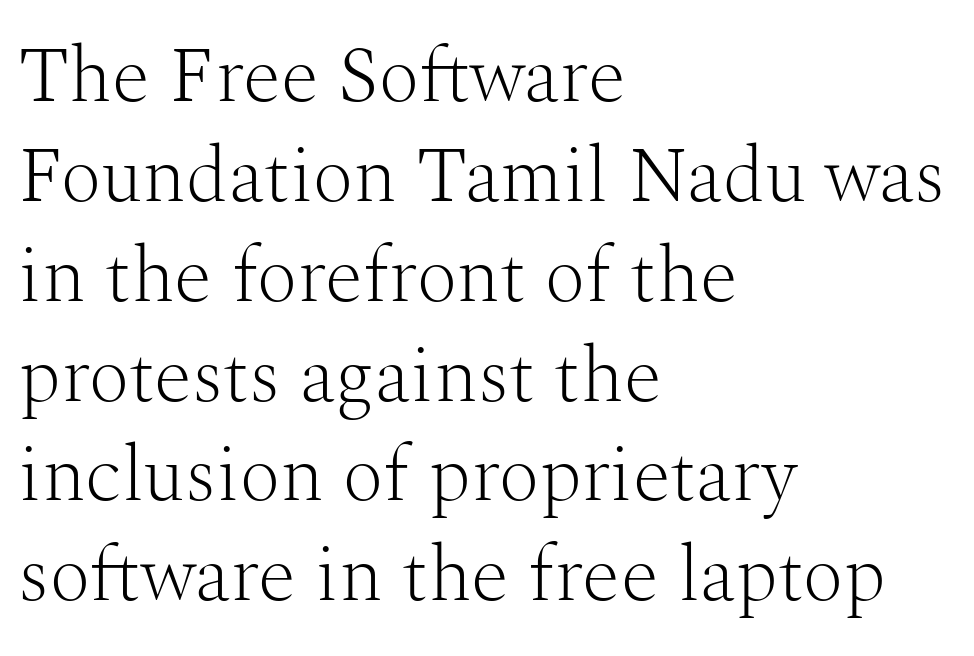
Q: Is the text bold? A: No.
Q: Is the text italic (slanted)? A: No, it is upright.
Q: Is the typeface a serif or a sans-serif typeface? A: Serif.
Q: Is the text underlined? A: No.
Q: How is the paragraph aligned? A: Left-aligned.
Q: Is the spacing between letters normal or unusually wide? A: Normal.
Q: Is the spacing between lines tight, normal or loose? A: Normal.
Q: Width (condensed, normal, or wide)? A: Normal.
Q: Stroke contrast? A: Medium.
Q: x-height? A: Medium.
Q: Monospaced? A: No.
